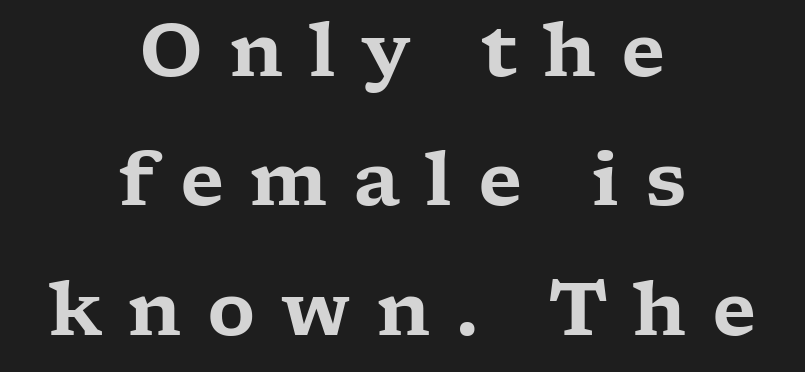
{"serif": "yes", "italic": "no", "width": "wide", "stroke_contrast": "low", "x_height": "medium", "monospaced": "no", "underline": "no", "align": "center", "line_spacing_ratio": 1.75, "letter_spacing": "wide", "letter_spacing_em": 0.34, "glyph_px": 74}
